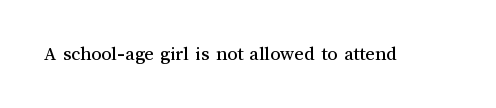
{"italic": "no", "underline": "no", "letter_spacing": "normal", "letter_spacing_em": 0.0, "glyph_px": 20}
